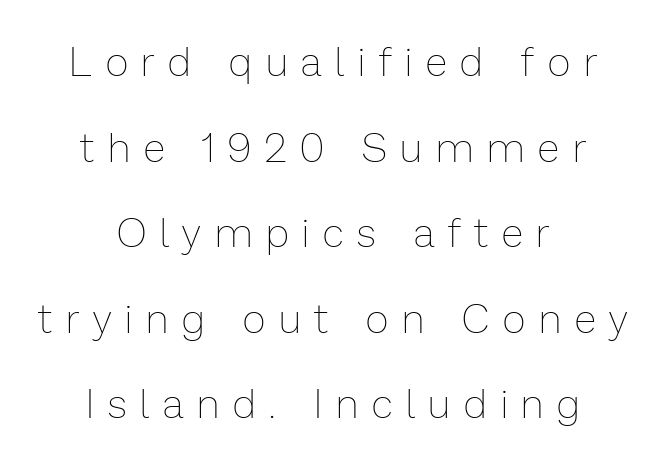
Q: Is the text bold? A: No.
Q: Is the text italic (slanted)? A: No, it is upright.
Q: Is the text underlined? A: No.
Q: How is the paragraph aligned? A: Centered.
Q: Is the spacing between letters normal or unusually wide? A: Unusually wide.
Q: Is the spacing between lines tight, normal or loose? A: Loose.
Q: Width (condensed, normal, or wide)? A: Normal.
Q: Stroke contrast? A: Low.
Q: x-height? A: Medium.
Q: Monospaced? A: No.
